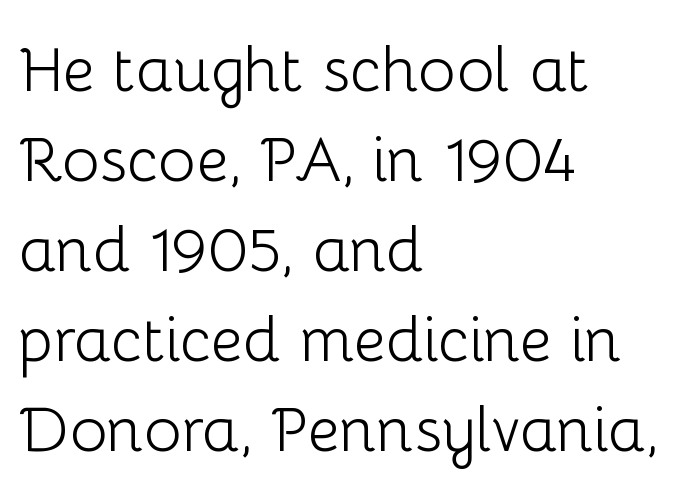
The image shows 63 px light sans-serif type, upright; set left-aligned, normal line spacing (1.43x), normal letter spacing, not underlined; low stroke contrast and a medium x-height.
